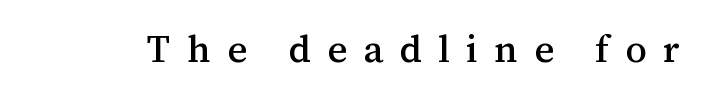
The image shows 38 px serif type, upright; set unusually wide letter spacing (+0.43 em), not underlined; medium stroke contrast and a medium x-height.
